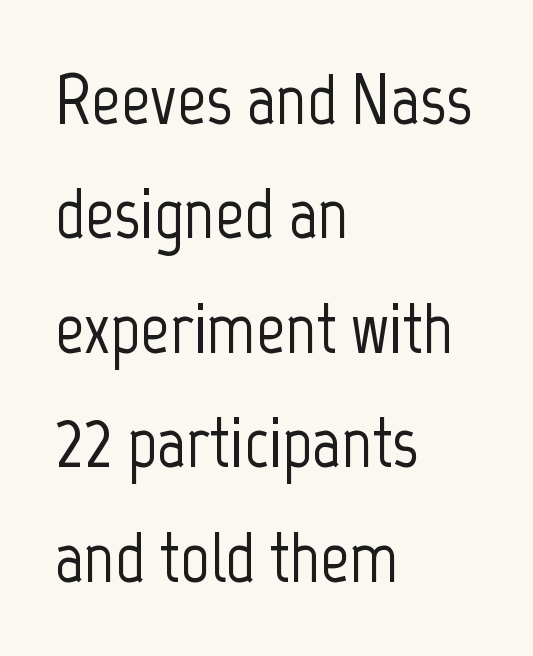
The image shows 72 px condensed sans-serif type, upright; set left-aligned, normal line spacing (1.59x), normal letter spacing, not underlined; low stroke contrast and a medium x-height.
